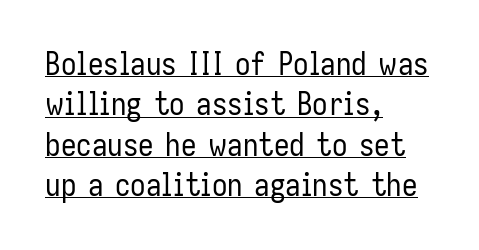
Q: Is the text bold? A: No.
Q: Is the text italic (slanted)? A: No, it is upright.
Q: Is the typeface a serif or a sans-serif typeface? A: Sans-serif.
Q: Is the text underlined? A: Yes.
Q: How is the paragraph aligned? A: Left-aligned.
Q: Is the spacing between letters normal or unusually wide? A: Normal.
Q: Is the spacing between lines tight, normal or loose? A: Normal.
Q: Width (condensed, normal, or wide)? A: Condensed.
Q: Stroke contrast? A: Low.
Q: x-height? A: Medium.
Q: Monospaced? A: No.
